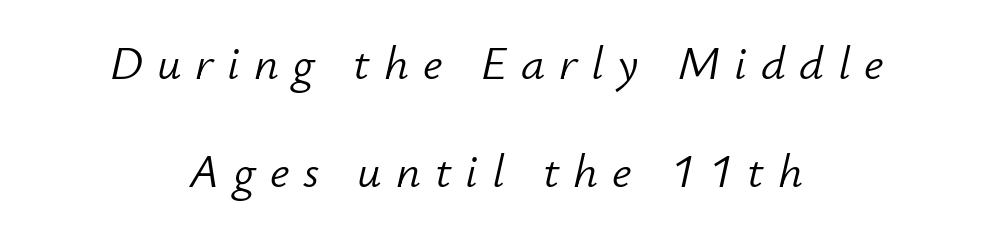
Q: Is the text bold? A: No.
Q: Is the text italic (slanted)? A: Yes, it leans right by about 12 degrees.
Q: Is the text underlined? A: No.
Q: How is the paragraph aligned? A: Centered.
Q: Is the spacing between letters normal or unusually wide? A: Unusually wide.
Q: Is the spacing between lines tight, normal or loose? A: Loose.
Q: Width (condensed, normal, or wide)? A: Normal.
Q: Stroke contrast? A: Low.
Q: x-height? A: Small.
Q: Monospaced? A: No.
